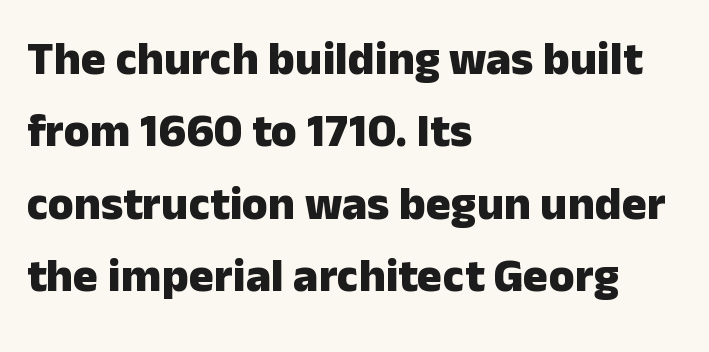
Q: Is the text bold? A: Yes.
Q: Is the text italic (slanted)? A: No, it is upright.
Q: Is the typeface a serif or a sans-serif typeface? A: Sans-serif.
Q: Is the text underlined? A: No.
Q: How is the paragraph aligned? A: Left-aligned.
Q: Is the spacing between letters normal or unusually wide? A: Normal.
Q: Is the spacing between lines tight, normal or loose? A: Normal.
Q: Width (condensed, normal, or wide)? A: Normal.
Q: Stroke contrast? A: Low.
Q: x-height? A: Medium.
Q: Monospaced? A: No.
